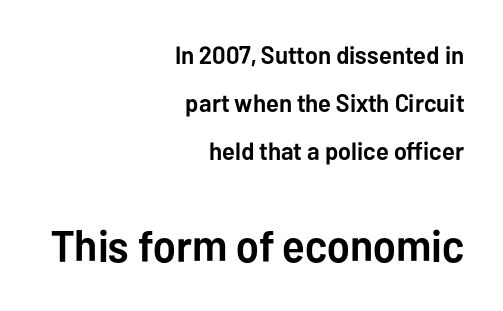
Q: Is the text bold? A: Yes.
Q: Is the text italic (slanted)? A: No, it is upright.
Q: Is the typeface a serif or a sans-serif typeface? A: Sans-serif.
Q: Is the text underlined? A: No.
Q: How is the paragraph aligned? A: Right-aligned.
Q: Is the spacing between letters normal or unusually wide? A: Normal.
Q: Is the spacing between lines tight, normal or loose? A: Loose.
Q: Which block of text is set in a larger size, the first (top) or the second (bottom)? A: The second (bottom) one.
Q: Width (condensed, normal, or wide)? A: Normal.
Q: Stroke contrast? A: Low.
Q: x-height? A: Medium.
Q: Monospaced? A: No.
